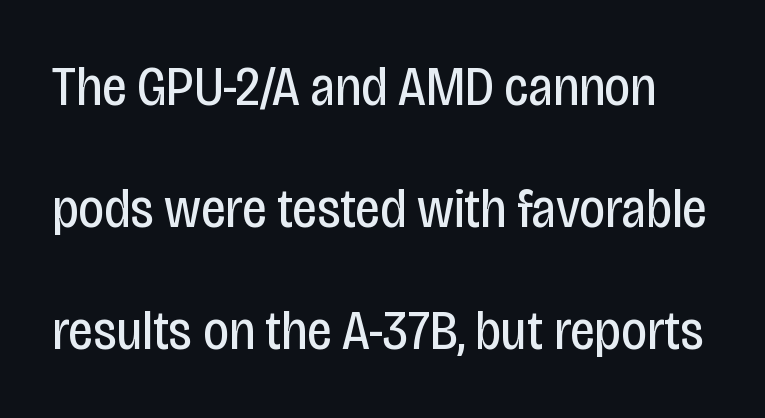
The image shows 56 px regular-weight, condensed sans-serif type, upright; set loose line spacing (2.18x), normal letter spacing, not underlined; low stroke contrast and a large x-height.
